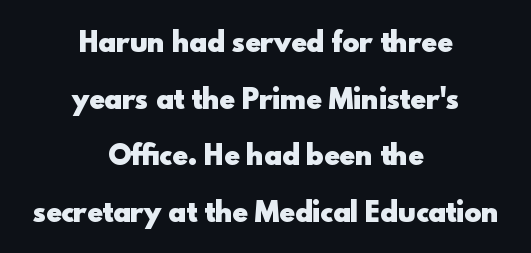
The image shows 26 px bold type, upright; set centered, loose line spacing (2.18x), normal letter spacing, not underlined.
